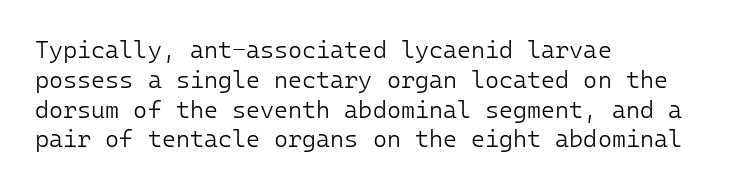
The image shows 24 px text type, upright; set left-aligned, line spacing 1.24x, normal letter spacing, not underlined.
